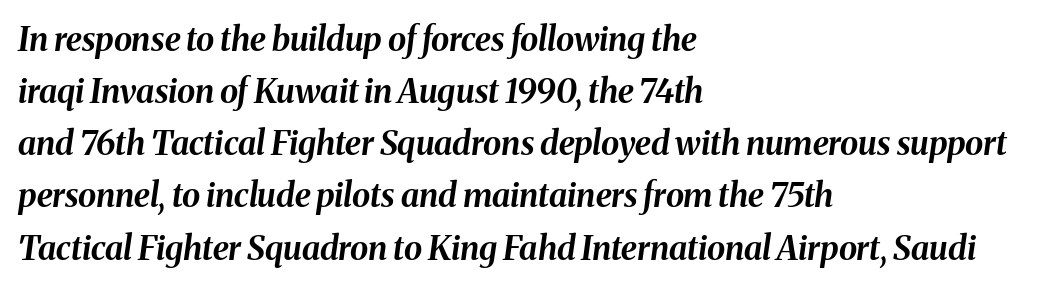
The image shows 33 px bold type, italic (leaning right); set left-aligned, normal line spacing (1.58x), normal letter spacing, not underlined; medium stroke contrast and a medium x-height.
